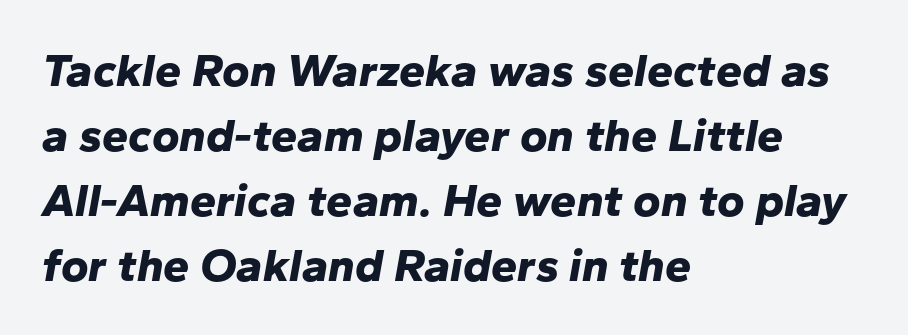
The image shows 47 px bold type, italic (leaning right); set left-aligned, normal line spacing (1.38x), normal letter spacing, not underlined; low stroke contrast and a medium x-height.
